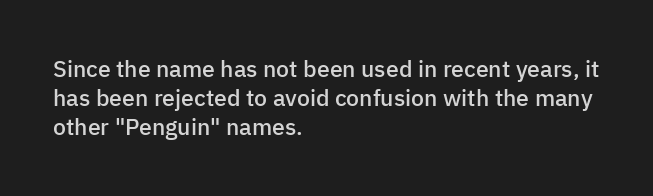
The image shows 23 px text type, upright; set left-aligned, normal line spacing (1.27x), normal letter spacing, not underlined.
